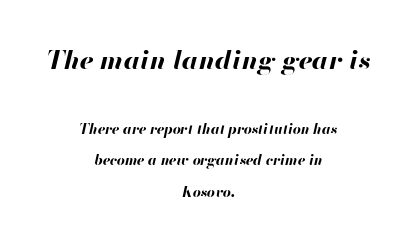
{"italic": "yes", "lean": "right", "slant_degrees": 13, "bold": "yes", "underline": "no", "align": "center", "line_spacing": "loose", "line_spacing_ratio": 2.24, "letter_spacing": "normal", "letter_spacing_em": 0.0, "larger_block": "first", "size_ratio": 1.86, "glyph_px": 26}
